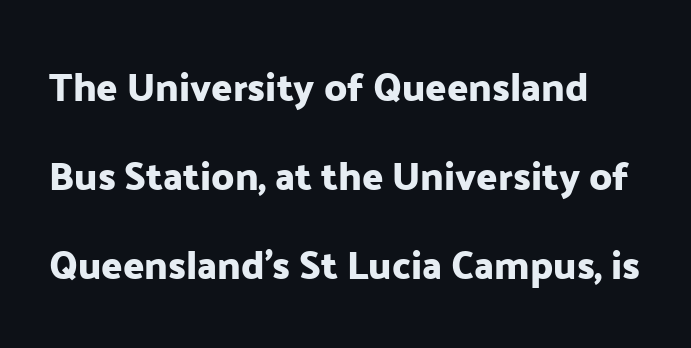
Q: Is the text italic (slanted)? A: No, it is upright.
Q: Is the typeface a serif or a sans-serif typeface? A: Sans-serif.
Q: Is the text underlined? A: No.
Q: Is the spacing between letters normal or unusually wide? A: Normal.
Q: Is the spacing between lines tight, normal or loose? A: Loose.
Q: Width (condensed, normal, or wide)? A: Normal.
Q: Stroke contrast? A: Low.
Q: x-height? A: Medium.
Q: Monospaced? A: No.
